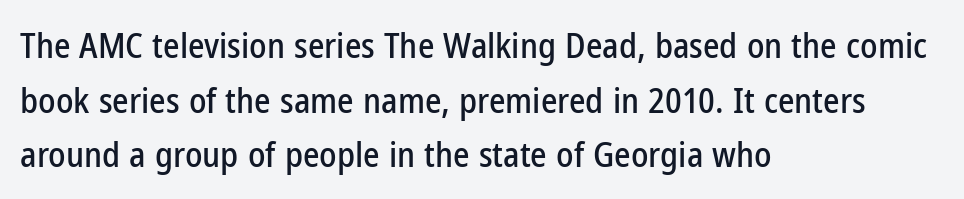
The image shows 35 px condensed sans-serif type, upright; set left-aligned, normal line spacing (1.56x), normal letter spacing, not underlined; low stroke contrast and a medium x-height.
